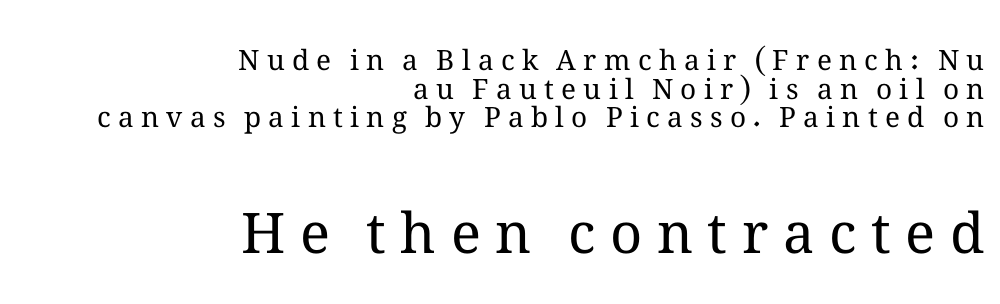
Q: Is the text bold? A: No.
Q: Is the text italic (slanted)? A: No, it is upright.
Q: Is the text underlined? A: No.
Q: How is the paragraph aligned? A: Right-aligned.
Q: Is the spacing between letters normal or unusually wide? A: Unusually wide.
Q: Is the spacing between lines tight, normal or loose? A: Tight.
Q: Which block of text is set in a larger size, the first (top) or the second (bottom)? A: The second (bottom) one.
Q: Width (condensed, normal, or wide)? A: Normal.
Q: Stroke contrast? A: Medium.
Q: x-height? A: Medium.
Q: Monospaced? A: No.
